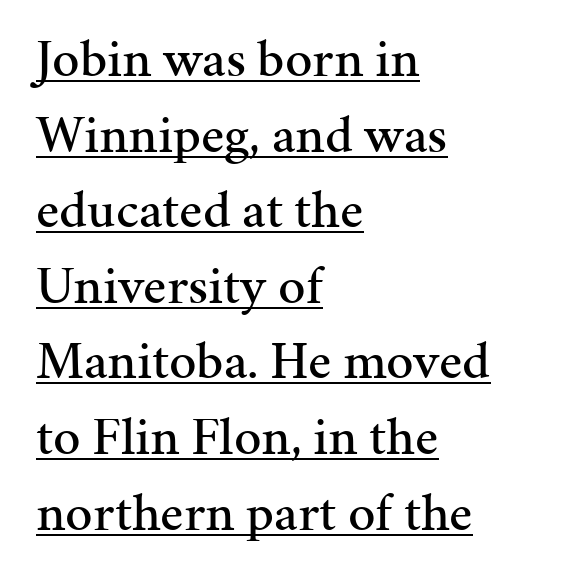
The image shows 54 px serif type, upright; set left-aligned, normal line spacing (1.4x), normal letter spacing, underlined; medium stroke contrast and a medium x-height.
